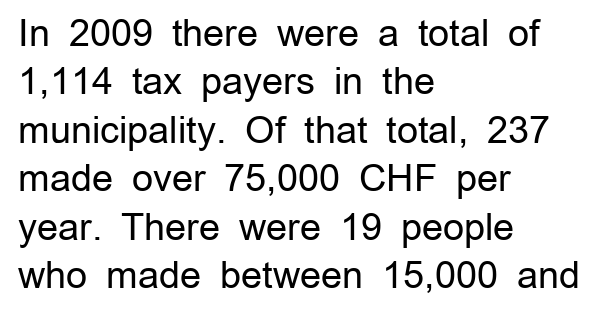
The image shows 37 px regular-weight sans-serif type, upright; set left-aligned, normal line spacing (1.31x), normal letter spacing, not underlined; low stroke contrast and a medium x-height.
